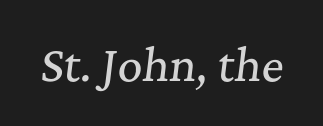
{"serif": "yes", "italic": "yes", "lean": "right", "slant_degrees": 7, "width": "normal", "stroke_contrast": "medium", "x_height": "medium", "monospaced": "no", "underline": "no", "letter_spacing": "normal", "letter_spacing_em": 0.0, "glyph_px": 43}
